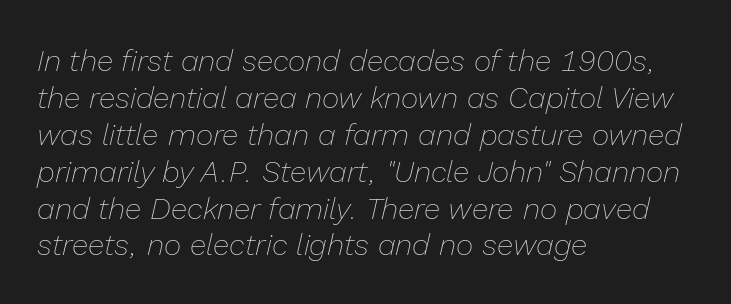
Varying glyph widths throughout — classic text-font behaviour. No letter is thick-stroked: the sample isn't bold. The tracking reads as untouched default to a designer's eye. The typography opts for an oblique posture over an upright one. Rule under the text: the space is simply empty. These lines are set flush left with a ragged right edge.
